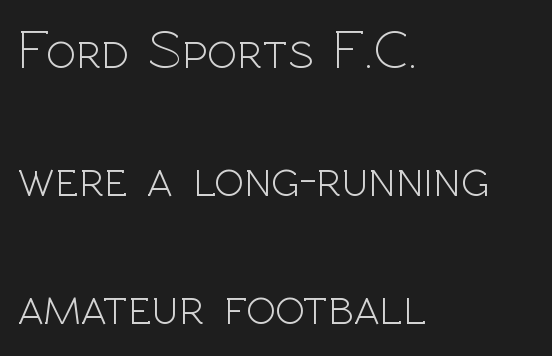
{"serif": "no", "italic": "no", "bold": "no", "weight": "light", "width": "normal", "x_height": "medium", "monospaced": "no", "underline": "no", "align": "left", "line_spacing": "loose", "line_spacing_ratio": 2.33, "letter_spacing": "normal", "letter_spacing_em": 0.0, "glyph_px": 55}
